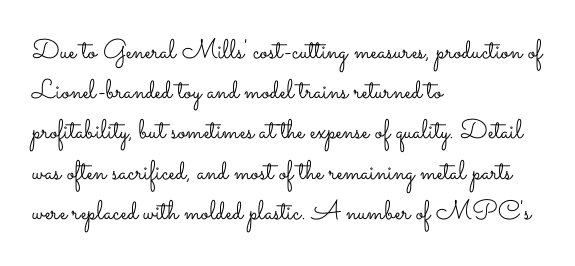
The paragraph shown leans on its left margin. Has an underline been added? It has not. The cut favours lightness, reaching ordinary text weight at its darkest.
